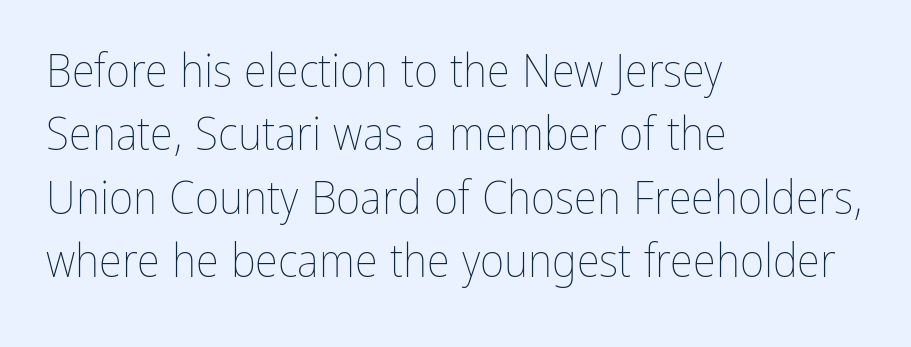
The image shows 47 px thin, condensed type, upright; set left-aligned, normal line spacing (1.35x), normal letter spacing, not underlined; low stroke contrast and a medium x-height.
